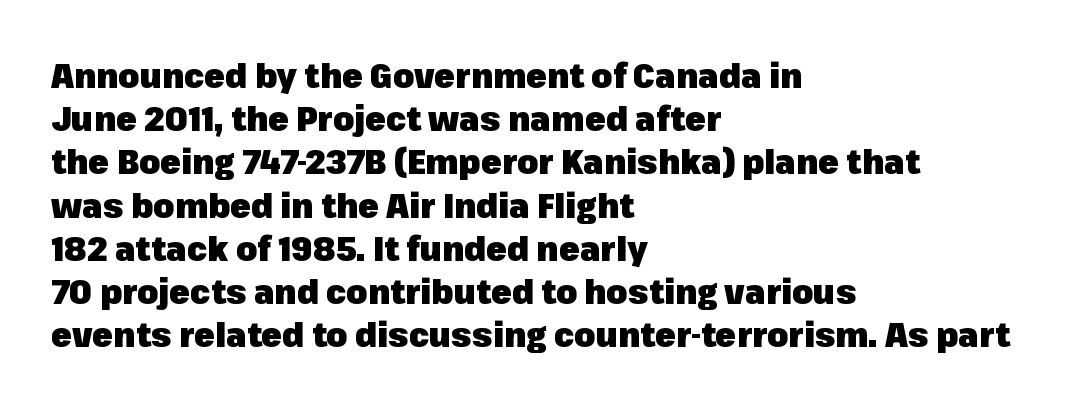
Q: Is the text bold? A: Yes.
Q: Is the text italic (slanted)? A: No, it is upright.
Q: Is the typeface a serif or a sans-serif typeface? A: Sans-serif.
Q: Is the text underlined? A: No.
Q: How is the paragraph aligned? A: Left-aligned.
Q: Is the spacing between letters normal or unusually wide? A: Normal.
Q: Is the spacing between lines tight, normal or loose? A: Normal.
Q: Width (condensed, normal, or wide)? A: Normal.
Q: Stroke contrast? A: Low.
Q: x-height? A: Medium.
Q: Monospaced? A: No.
